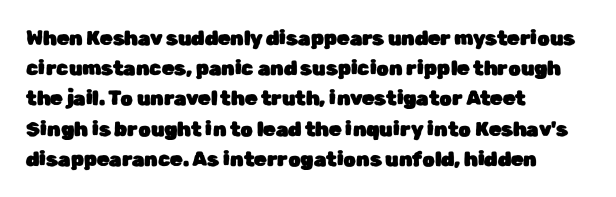
Q: Is the text italic (slanted)? A: No, it is upright.
Q: Is the text underlined? A: No.
Q: How is the paragraph aligned? A: Left-aligned.
Q: Is the spacing between letters normal or unusually wide? A: Normal.
Q: Is the spacing between lines tight, normal or loose? A: Normal.
